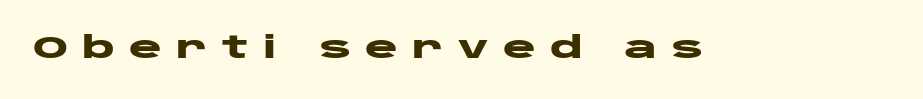
The image shows 31 px heavy, wide sans-serif type, upright; set unusually wide letter spacing (+0.46 em), not underlined; low stroke contrast and a large x-height.
